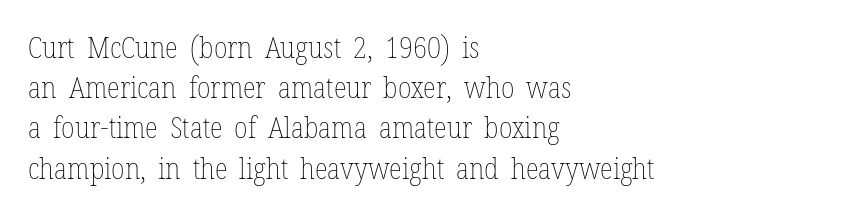
{"italic": "no", "bold": "no", "weight": "thin", "width": "condensed", "stroke_contrast": "low", "x_height": "medium", "monospaced": "no", "underline": "no", "align": "left", "line_spacing": "normal", "line_spacing_ratio": 1.34, "letter_spacing": "normal", "letter_spacing_em": 0.0, "glyph_px": 30}
